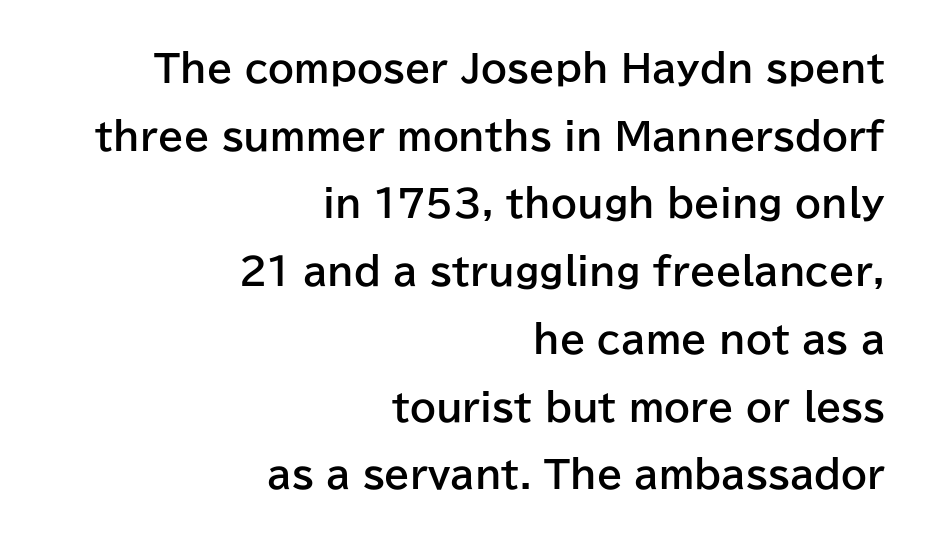
In terms of posture, this sample is upright. This is sans-serif lettering, the kind often seen on screens and signage. Where is the straight margin? On the right. The rendering uses a bold face; every stroke is thick and dark. Check under the words: just untouched page. The rendering uses natural spacing where letterforms have individual widths.
